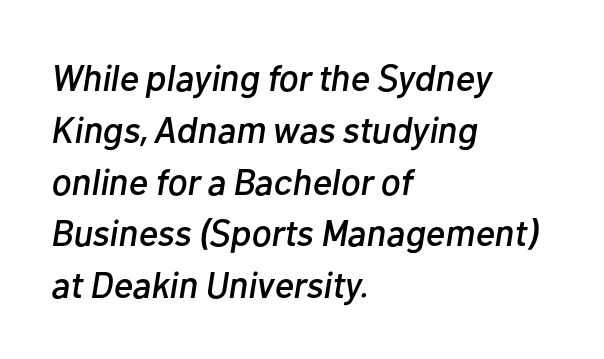
The paragraph has a hard left edge and a soft right edge. Slant detected: the letters are inclined. Do the characters align in a grid? No, the font is proportional. Regarding leading, the lines here are spaced in the standard way.
